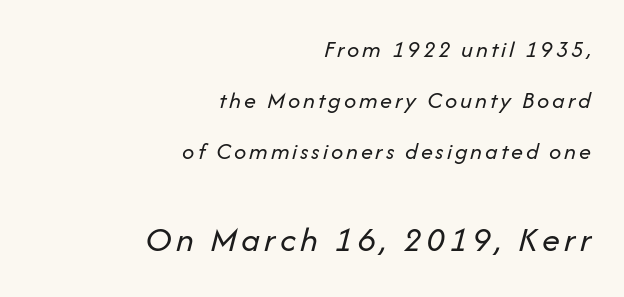
Vertically, the passage feels expansive, rows floating well apart. One-word summary of the alignment: right. Reading top to bottom, the characters get bigger at the block break. Ink coverage per letter is moderate at most.
